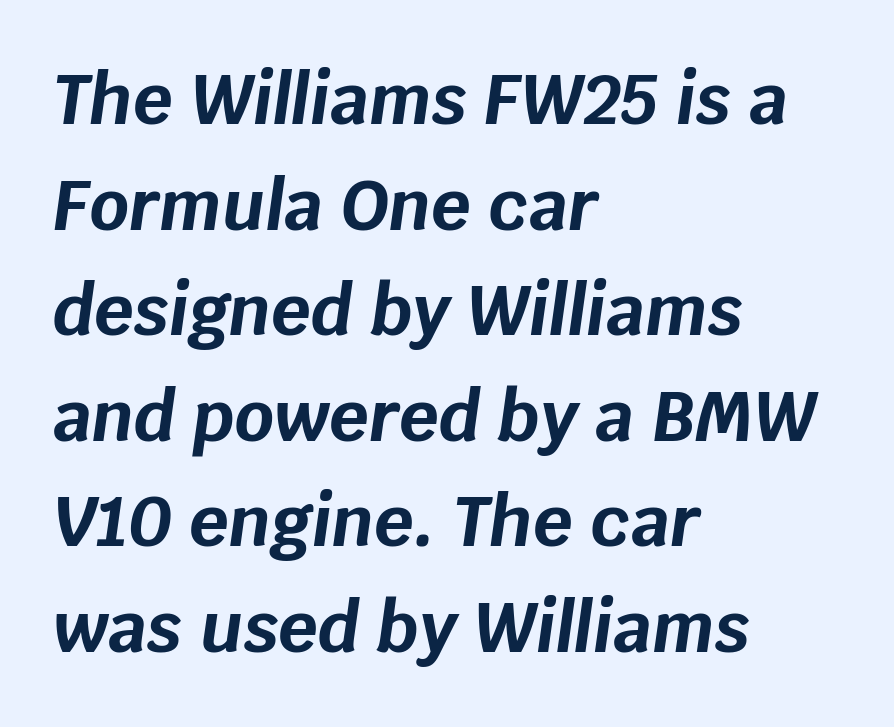
Left-aligned paragraph, ragged on the right. Its strokes are broad and dark, the hallmark of bold type. The area under the type is left untouched. Does the leading feel generous? No, just average. In terms of letterspacing, this is plain default setting. Do the characters align in a grid? No, the font is proportional.
